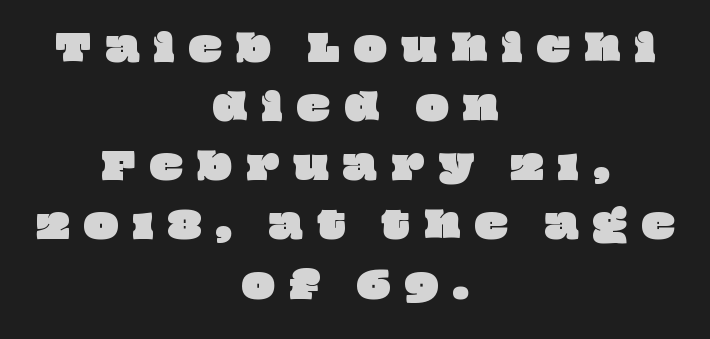
{"width": "wide", "stroke_contrast": "low", "x_height": "large", "monospaced": "no", "underline": "no", "align": "center", "line_spacing": "normal", "line_spacing_ratio": 1.69, "letter_spacing": "wide", "letter_spacing_em": 0.41, "glyph_px": 35}
